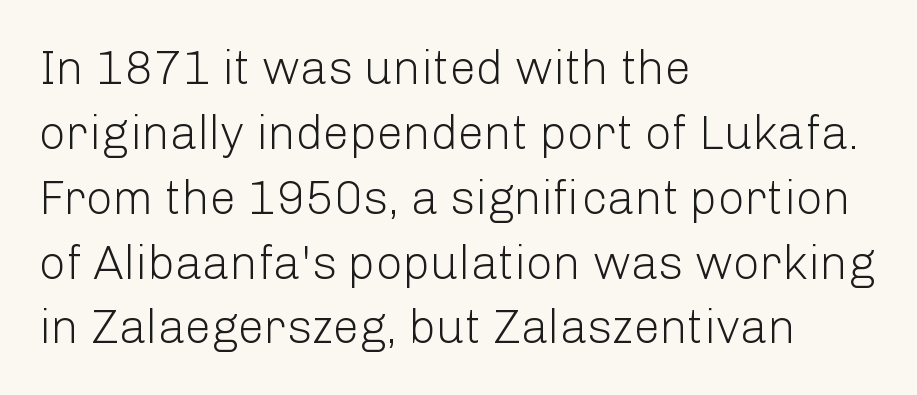
{"serif": "no", "italic": "no", "bold": "no", "weight": "light", "width": "normal", "stroke_contrast": "low", "x_height": "medium", "monospaced": "no", "underline": "no", "align": "left", "line_spacing": "normal", "line_spacing_ratio": 1.38, "letter_spacing": "normal", "letter_spacing_em": 0.0, "glyph_px": 47}
